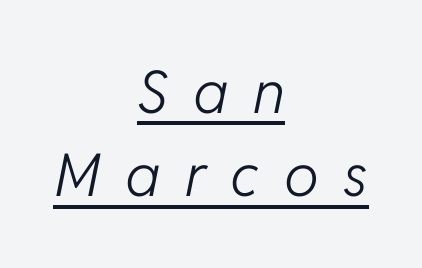
Stems here are at most as thick as an everyday book face. There is plenty of visible air inserted between adjacent glyphs. Italic? Definitely — the glyphs are oblique. In CSS terms this would be text-align: center. One glance says typical: line gaps are just what's usual. Each letter keeps its own natural width here, so spacing adapts to shape.
